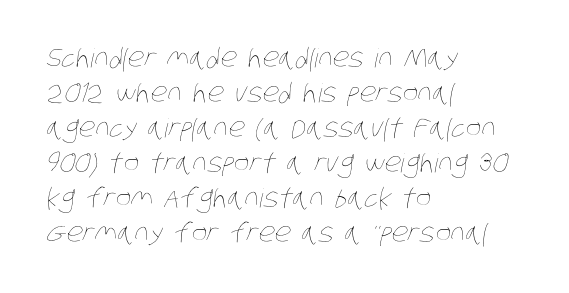
The space directly below the letters is spotless. In terms of leading, this rendering sits right in the middle. Notice how the passage keeps a crisp vertical edge on the left only. Tracking here is standard; glyphs follow each other at the usual distance.
